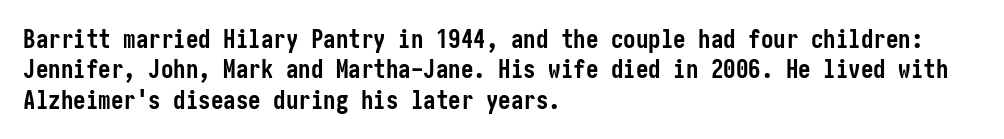
Each line starts at the same left margin while the right side varies. Words appear dense and cohesive because spacing is normal. What weight is shown? A full bold with thick strokes. Nope, not italic — everything's standing straight.
